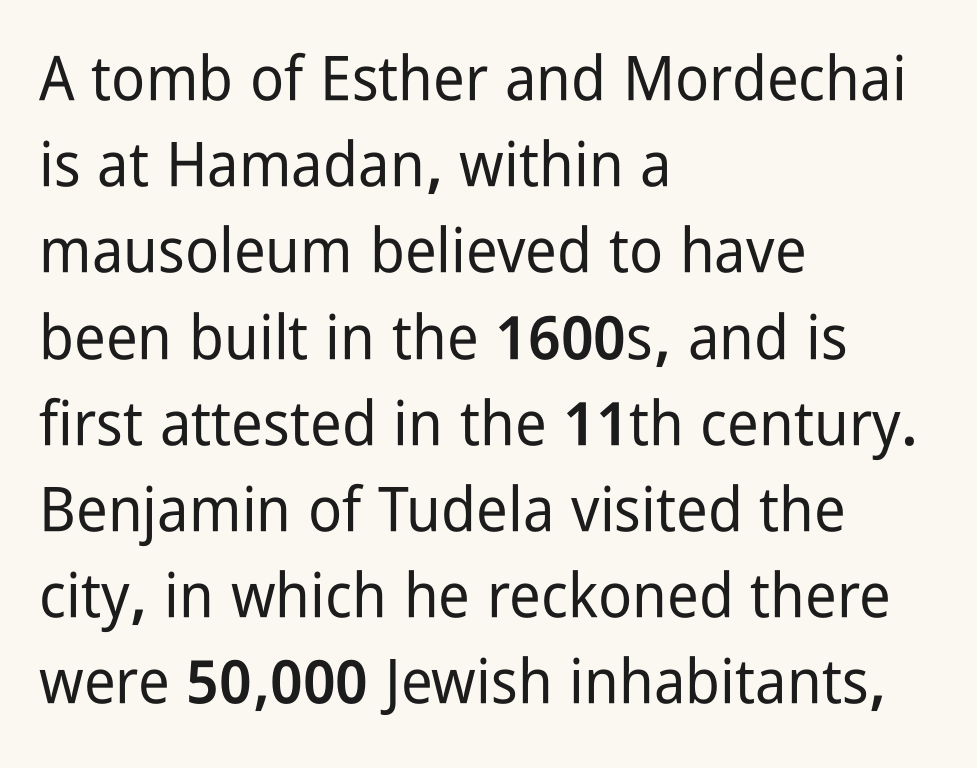
Q: Is the text italic (slanted)? A: No, it is upright.
Q: Is the typeface a serif or a sans-serif typeface? A: Sans-serif.
Q: Is the text underlined? A: No.
Q: How is the paragraph aligned? A: Left-aligned.
Q: Is the spacing between letters normal or unusually wide? A: Normal.
Q: Is the spacing between lines tight, normal or loose? A: Normal.
Q: Width (condensed, normal, or wide)? A: Condensed.
Q: Stroke contrast? A: Low.
Q: x-height? A: Medium.
Q: Monospaced? A: No.
